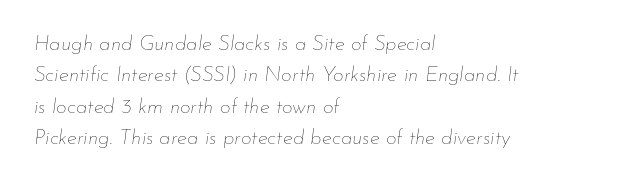
{"italic": "yes", "lean": "right", "slant_degrees": 7, "bold": "no", "underline": "no", "align": "left", "line_spacing": "normal", "line_spacing_ratio": 1.49, "letter_spacing": "normal", "letter_spacing_em": 0.0, "glyph_px": 21}
